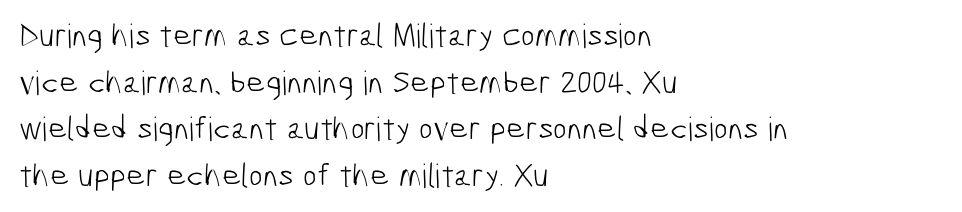
Q: Is the text bold? A: No.
Q: Is the typeface a serif or a sans-serif typeface? A: Sans-serif.
Q: Is the text underlined? A: No.
Q: How is the paragraph aligned? A: Left-aligned.
Q: Is the spacing between letters normal or unusually wide? A: Normal.
Q: Is the spacing between lines tight, normal or loose? A: Normal.
Q: Width (condensed, normal, or wide)? A: Condensed.
Q: Stroke contrast? A: Low.
Q: x-height? A: Medium.
Q: Monospaced? A: No.
